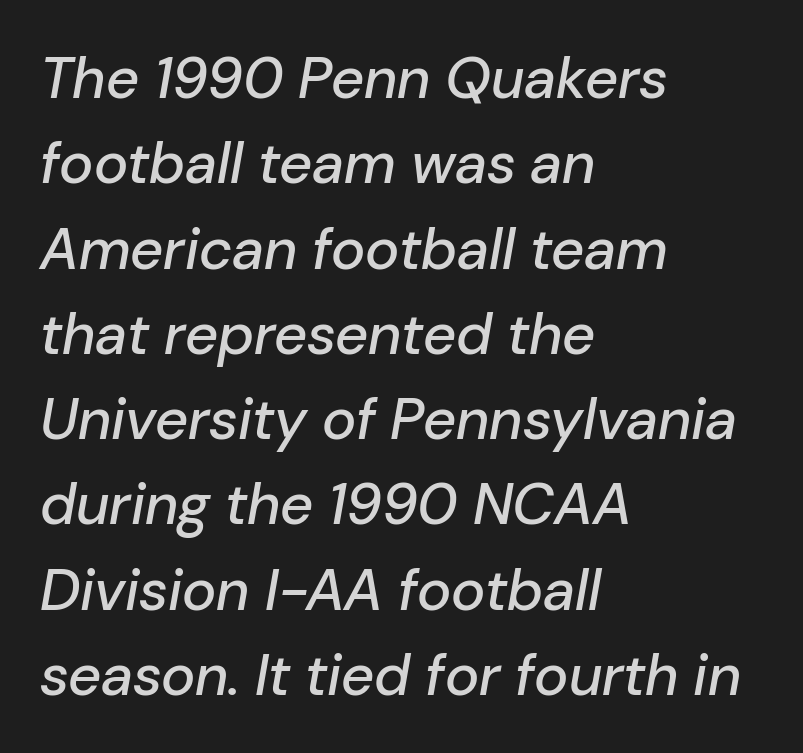
The image shows 58 px text type, italic (leaning right); set left-aligned, normal line spacing (1.47x), normal letter spacing, not underlined; low stroke contrast and a medium x-height.
